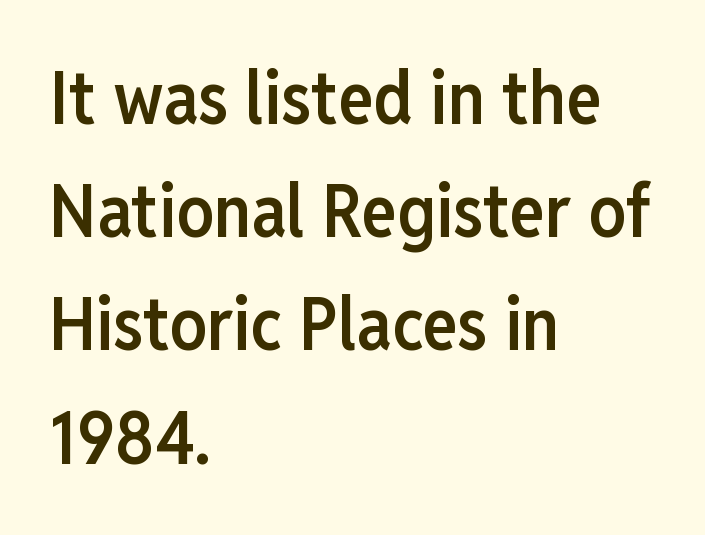
The image shows 74 px semibold, condensed sans-serif type, upright; set left-aligned, normal line spacing (1.53x), normal letter spacing, not underlined; low stroke contrast and a medium x-height.
